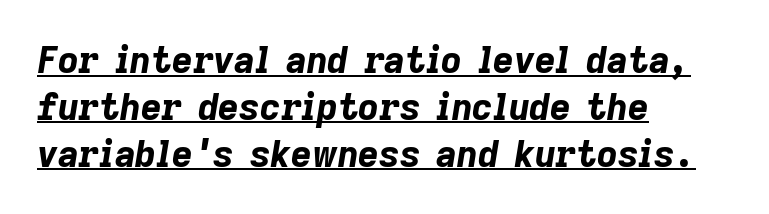
The image shows 36 px bold type, italic (leaning right); set left-aligned, normal line spacing (1.3x), normal letter spacing, underlined; low stroke contrast and a medium x-height.
